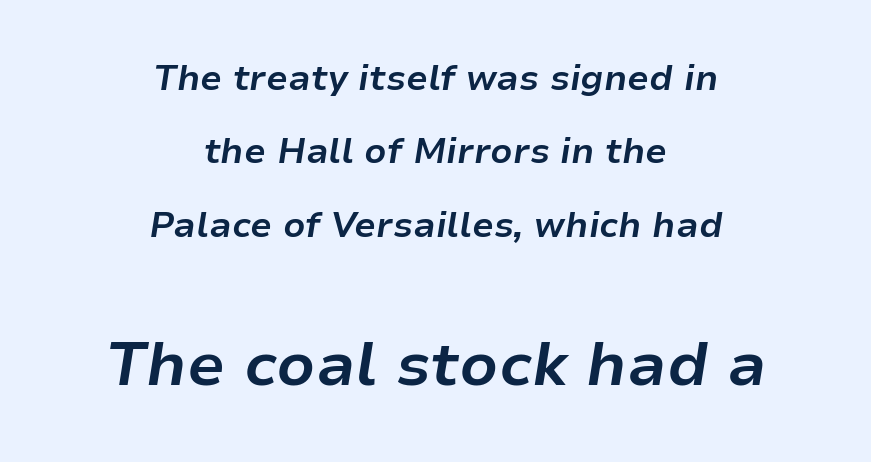
Q: Is the text bold? A: Yes.
Q: Is the text italic (slanted)? A: Yes, it leans right by about 9 degrees.
Q: Is the text underlined? A: No.
Q: How is the paragraph aligned? A: Centered.
Q: Is the spacing between letters normal or unusually wide? A: Normal.
Q: Is the spacing between lines tight, normal or loose? A: Loose.
Q: Which block of text is set in a larger size, the first (top) or the second (bottom)? A: The second (bottom) one.
Q: Width (condensed, normal, or wide)? A: Normal.
Q: Stroke contrast? A: Low.
Q: x-height? A: Medium.
Q: Monospaced? A: No.
